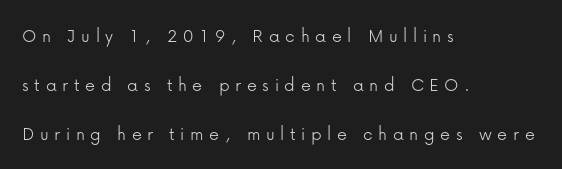
The image shows 20 px text type, upright; set left-aligned, loose line spacing (2.44x), unusually wide letter spacing (+0.28 em), not underlined.
